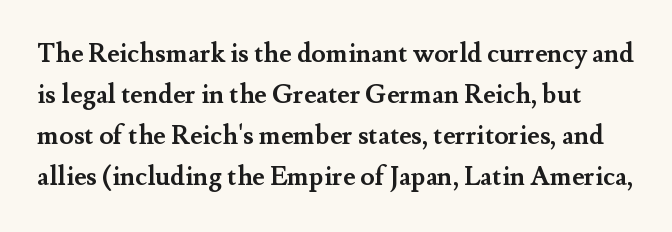
Q: Is the text bold? A: Yes.
Q: Is the text italic (slanted)? A: No, it is upright.
Q: Is the text underlined? A: No.
Q: Is the spacing between letters normal or unusually wide? A: Normal.
Q: Is the spacing between lines tight, normal or loose? A: Normal.
